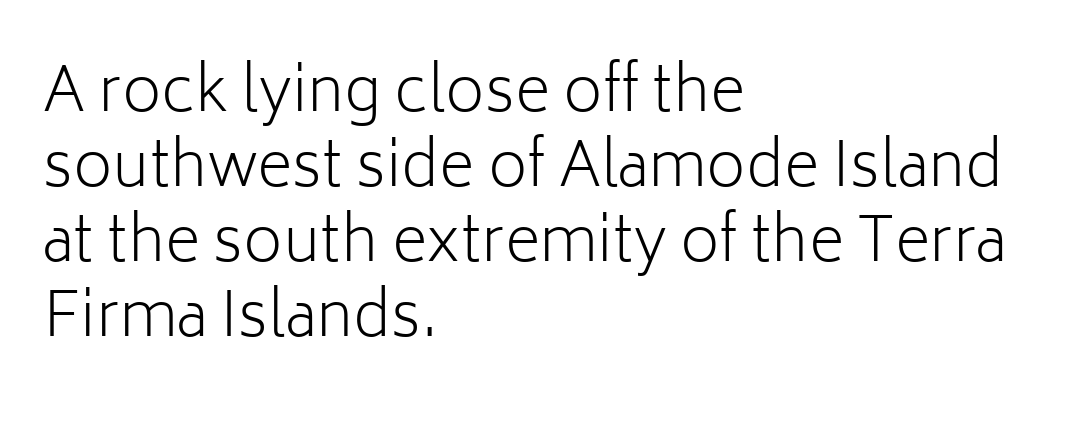
The image shows 61 px light sans-serif type, upright; set left-aligned, line spacing 1.23x, normal letter spacing, not underlined; low stroke contrast and a medium x-height.
